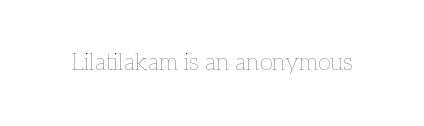
Q: Is the text bold? A: No.
Q: Is the text italic (slanted)? A: No, it is upright.
Q: Is the text underlined? A: No.
Q: Is the spacing between letters normal or unusually wide? A: Normal.
